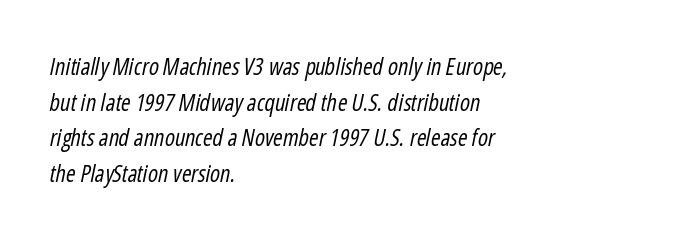
It's the slanting kind of type. Glyph-to-glyph distance matches everyday printed text. Weight: not bold — regular or lighter. Layout note: lines flush left.
